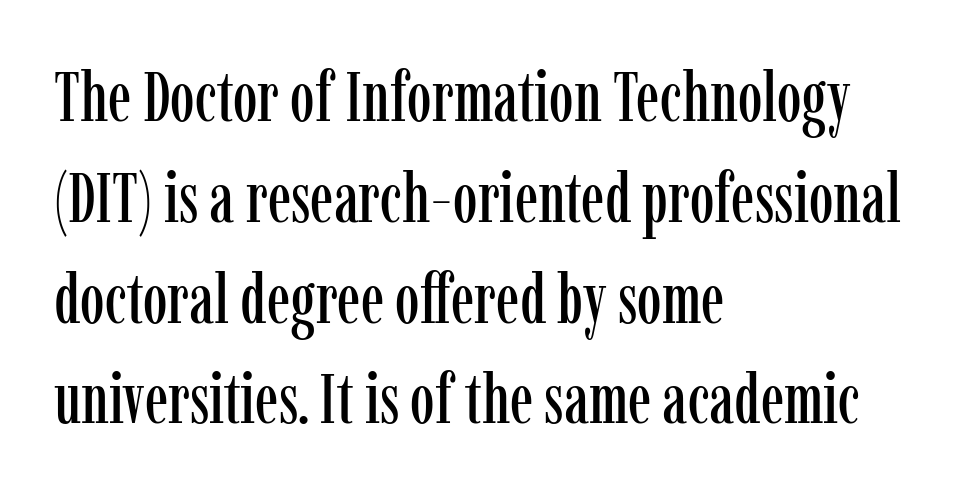
Q: Is the text italic (slanted)? A: No, it is upright.
Q: Is the typeface a serif or a sans-serif typeface? A: Serif.
Q: Is the text underlined? A: No.
Q: How is the paragraph aligned? A: Left-aligned.
Q: Is the spacing between letters normal or unusually wide? A: Normal.
Q: Is the spacing between lines tight, normal or loose? A: Normal.
Q: Width (condensed, normal, or wide)? A: Condensed.
Q: Stroke contrast? A: Low.
Q: x-height? A: Medium.
Q: Monospaced? A: No.
